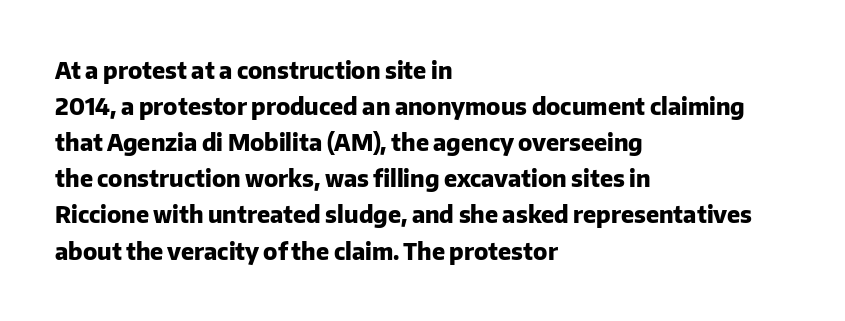
Q: Is the text bold? A: Yes.
Q: Is the text italic (slanted)? A: No, it is upright.
Q: Is the text underlined? A: No.
Q: How is the paragraph aligned? A: Left-aligned.
Q: Is the spacing between letters normal or unusually wide? A: Normal.
Q: Is the spacing between lines tight, normal or loose? A: Normal.
